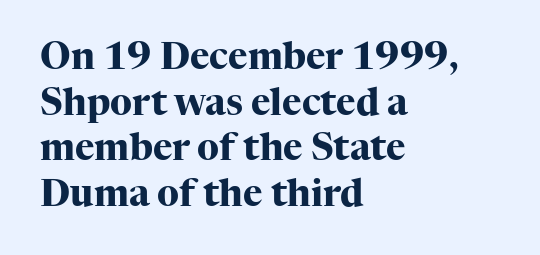
Note: serifs present on the glyphs. Every character sits straight up, as roman type does. Think of a printed novel: that variable character pitch is what you see here. Any mark beneath the type? The region is blank. Observe the ordinary spacing: letters are neighbours, not strangers. Every row of glyphs begins at an identical x-position on the left.
